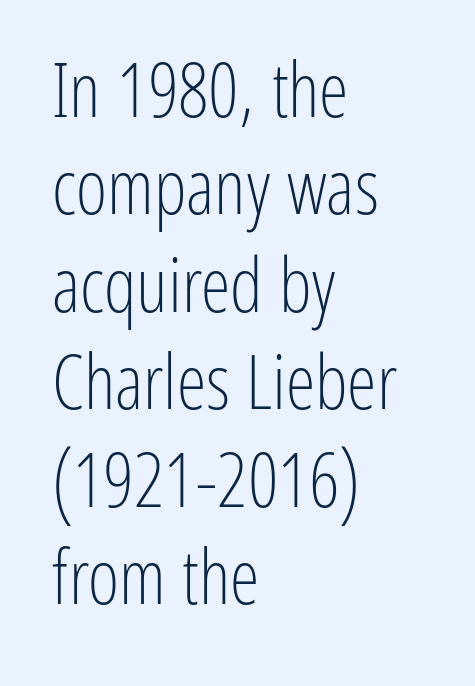
The image shows 75 px light, condensed sans-serif type, upright; set left-aligned, normal line spacing (1.3x), normal letter spacing, not underlined; low stroke contrast and a medium x-height.
